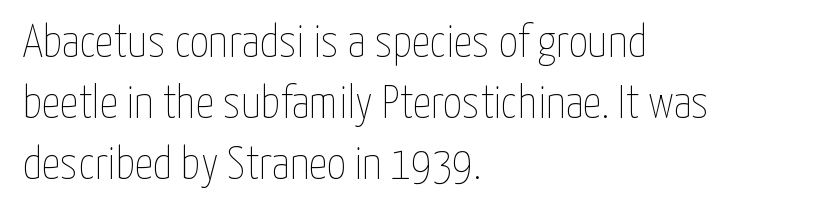
{"italic": "no", "bold": "no", "weight": "thin", "width": "condensed", "stroke_contrast": "low", "x_height": "medium", "monospaced": "no", "underline": "no", "align": "left", "line_spacing": "normal", "line_spacing_ratio": 1.33, "letter_spacing": "normal", "letter_spacing_em": 0.0, "glyph_px": 46}
